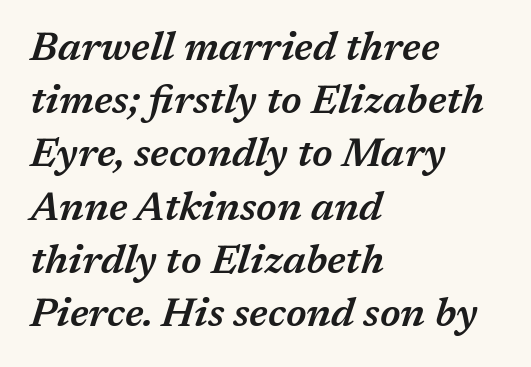
The image shows 40 px semibold type, italic (leaning right); set left-aligned, normal line spacing (1.33x), normal letter spacing, not underlined; medium stroke contrast and a medium x-height.
